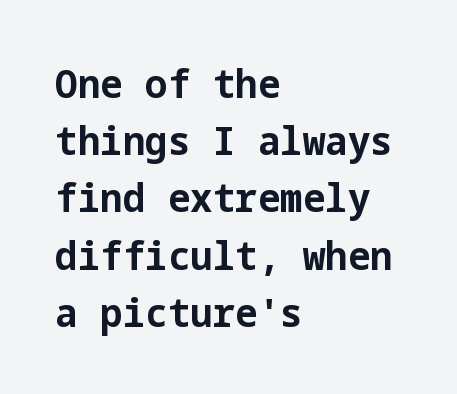
{"serif": "no", "italic": "no", "bold": "yes", "weight": "bold", "width": "normal", "stroke_contrast": "low", "x_height": "medium", "underline": "no", "align": "left", "line_spacing": "normal", "line_spacing_ratio": 1.43, "letter_spacing": "normal", "letter_spacing_em": 0.0, "glyph_px": 40}
